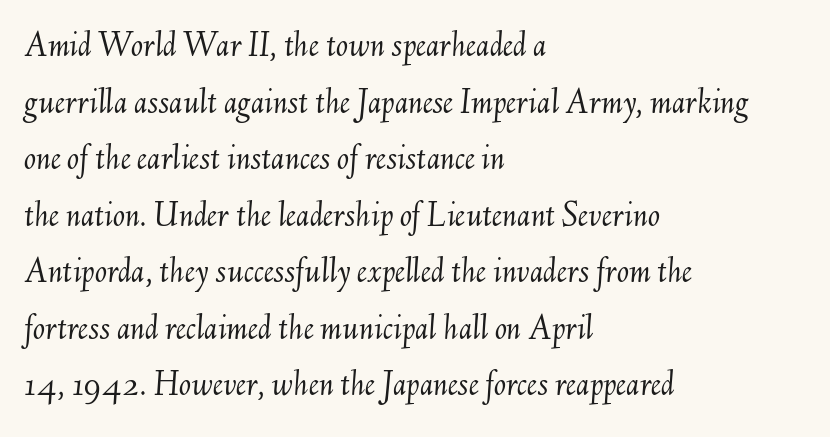
The image shows 36 px light type, italic (leaning right); set left-aligned, normal line spacing (1.57x), normal letter spacing, not underlined; medium stroke contrast and a small x-height.
